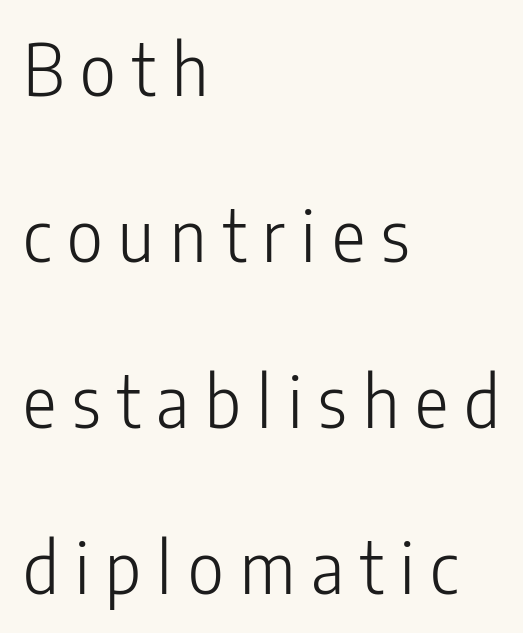
Q: Is the text bold? A: No.
Q: Is the text italic (slanted)? A: No, it is upright.
Q: Is the typeface a serif or a sans-serif typeface? A: Sans-serif.
Q: Is the text underlined? A: No.
Q: How is the paragraph aligned? A: Left-aligned.
Q: Is the spacing between letters normal or unusually wide? A: Unusually wide.
Q: Is the spacing between lines tight, normal or loose? A: Loose.
Q: Width (condensed, normal, or wide)? A: Condensed.
Q: Stroke contrast? A: Low.
Q: x-height? A: Medium.
Q: Monospaced? A: No.
